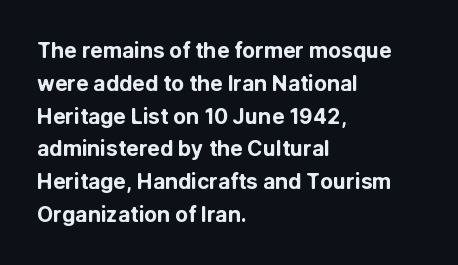
Weight check: bold — yes, fully. This rendering features lettering with no underline. This is the regular roman posture of the typeface. Is there much room between lines? A standard amount, neither cramped nor airy. No extra tracking has been applied to these lines. The rag falls on the right side of this text block.
